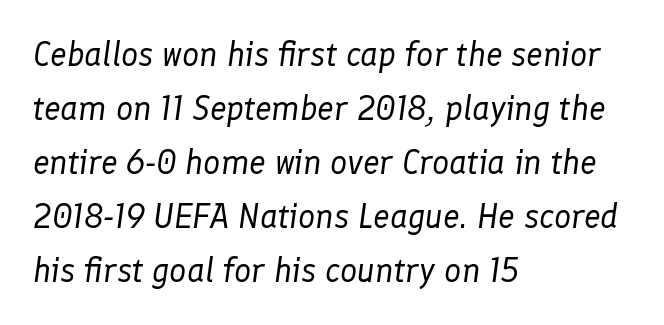
The text block is weighted toward the left margin, trailing off unevenly rightward. Has an underline been added? It has not. Character widths vary here, with narrow letters taking less room than wide ones. Short note: letters normally spaced. Evenly set lines give the paragraph a standard silhouette.
